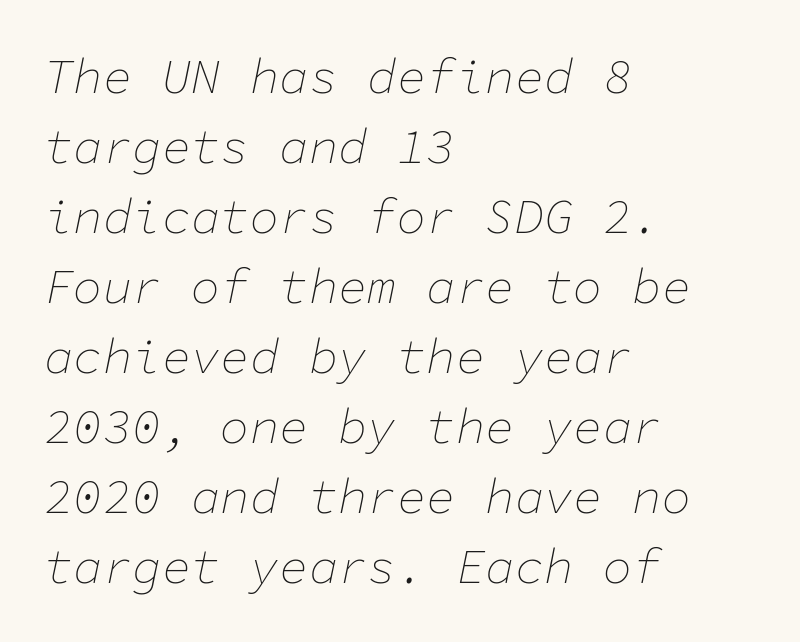
Q: Is the text bold? A: No.
Q: Is the text italic (slanted)? A: Yes, it leans right by about 11 degrees.
Q: Is the text underlined? A: No.
Q: How is the paragraph aligned? A: Left-aligned.
Q: Is the spacing between letters normal or unusually wide? A: Normal.
Q: Is the spacing between lines tight, normal or loose? A: Normal.
Q: Width (condensed, normal, or wide)? A: Normal.
Q: Stroke contrast? A: Low.
Q: x-height? A: Medium.
Q: Monospaced? A: Yes.
